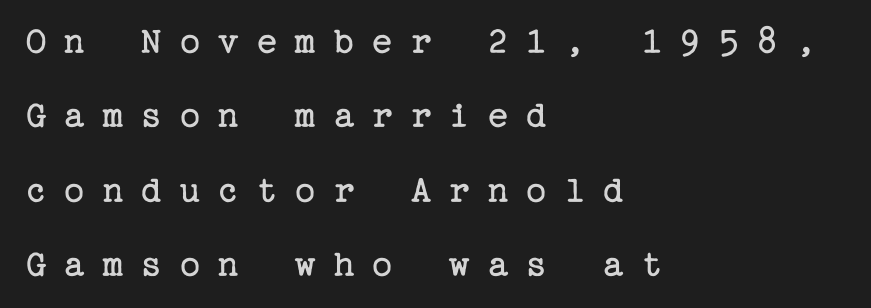
{"serif": "yes", "italic": "no", "bold": "no", "weight": "regular", "width": "normal", "stroke_contrast": "low", "x_height": "medium", "underline": "no", "align": "left", "line_spacing": "loose", "line_spacing_ratio": 1.91, "letter_spacing": "wide", "letter_spacing_em": 0.44, "glyph_px": 39}
